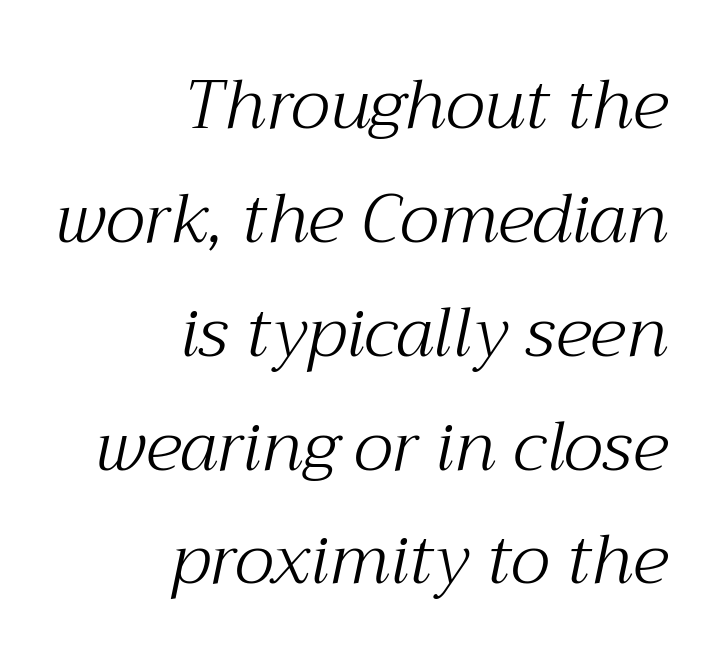
Q: Is the text bold? A: No.
Q: Is the text italic (slanted)? A: Yes, it leans right by about 12 degrees.
Q: Is the typeface a serif or a sans-serif typeface? A: Serif.
Q: Is the text underlined? A: No.
Q: How is the paragraph aligned? A: Right-aligned.
Q: Is the spacing between letters normal or unusually wide? A: Normal.
Q: Is the spacing between lines tight, normal or loose? A: Normal.
Q: Width (condensed, normal, or wide)? A: Normal.
Q: Stroke contrast? A: Medium.
Q: x-height? A: Medium.
Q: Monospaced? A: No.
